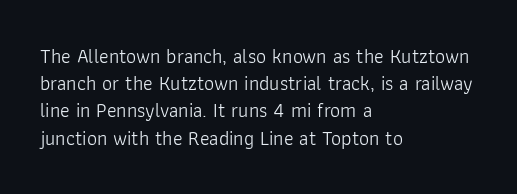
The text block is weighted toward the left margin, trailing off unevenly rightward. Summary of vertical rhythm: regular, with standard interline spacing. Spacing between characters is what you'd get straight out of the box. The letterforms sit at book weight or below.
